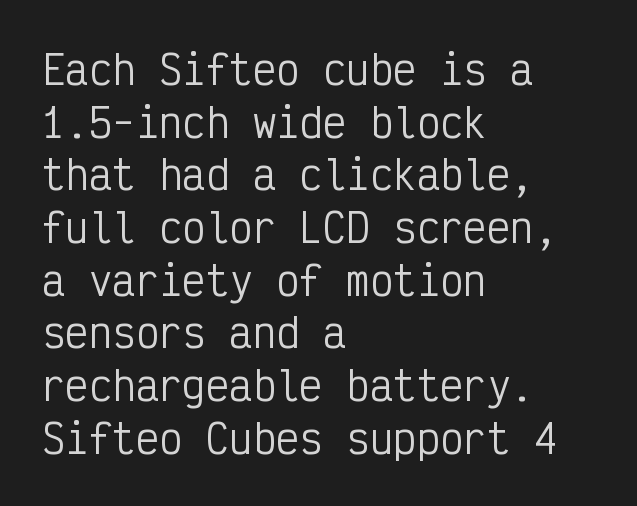
Descenders are the only things crossing below the line. Fixed-width glyphs throughout — classic coding-font behaviour. On a weight scale, this lands at 450 or below. When letters stand straight like this, we call the style roman or upright. Where is the straight margin? On the left. Is this a sans? Yes — the strokes have no serifs.
